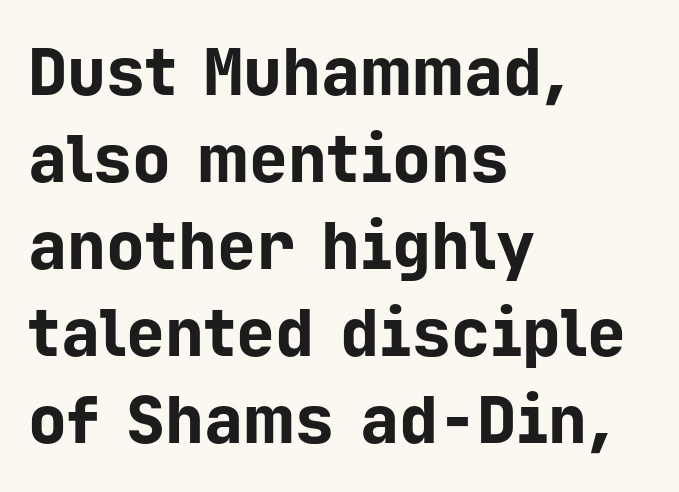
Q: Is the text bold? A: Yes.
Q: Is the text italic (slanted)? A: No, it is upright.
Q: Is the typeface a serif or a sans-serif typeface? A: Sans-serif.
Q: Is the text underlined? A: No.
Q: How is the paragraph aligned? A: Left-aligned.
Q: Is the spacing between letters normal or unusually wide? A: Normal.
Q: Is the spacing between lines tight, normal or loose? A: Normal.
Q: Width (condensed, normal, or wide)? A: Normal.
Q: Stroke contrast? A: Low.
Q: x-height? A: Medium.
Q: Monospaced? A: Yes.
